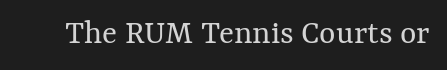
The image shows 35 px regular-weight type, upright; set normal letter spacing, not underlined; medium stroke contrast and a medium x-height.
